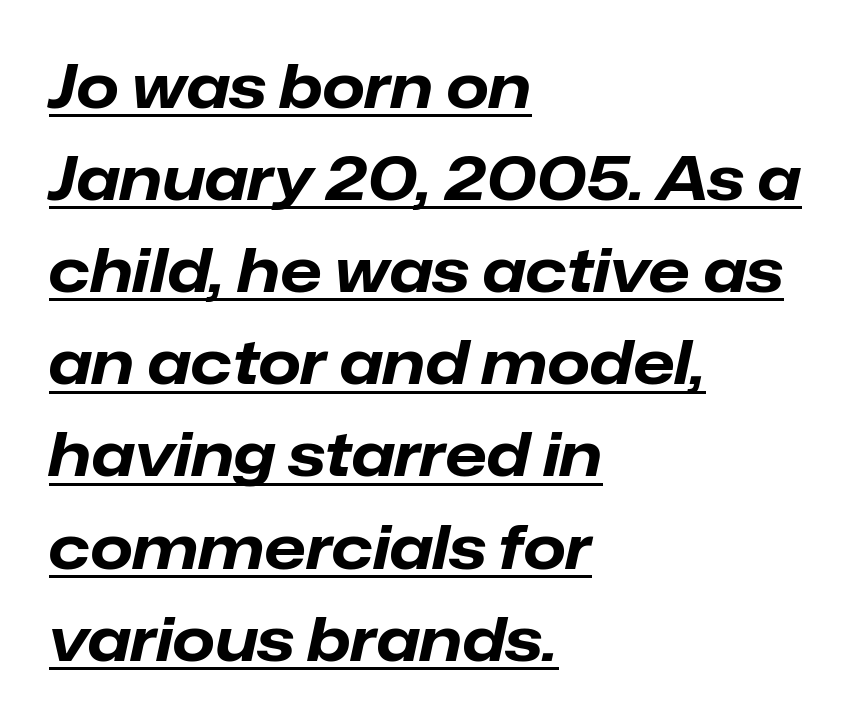
The image shows 61 px bold type, italic (leaning right); set left-aligned, normal line spacing (1.51x), normal letter spacing, underlined; low stroke contrast and a medium x-height.
